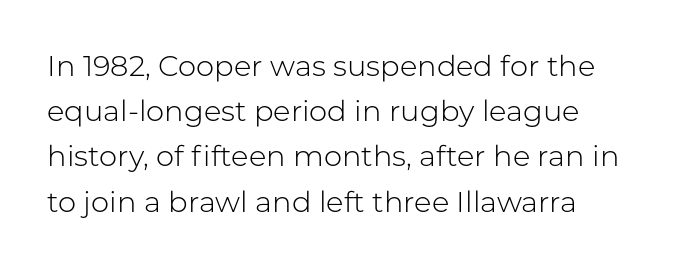
Q: Is the text bold? A: No.
Q: Is the text italic (slanted)? A: No, it is upright.
Q: Is the typeface a serif or a sans-serif typeface? A: Sans-serif.
Q: Is the text underlined? A: No.
Q: How is the paragraph aligned? A: Left-aligned.
Q: Is the spacing between letters normal or unusually wide? A: Normal.
Q: Is the spacing between lines tight, normal or loose? A: Normal.
Q: Width (condensed, normal, or wide)? A: Normal.
Q: Stroke contrast? A: Low.
Q: x-height? A: Medium.
Q: Monospaced? A: No.
